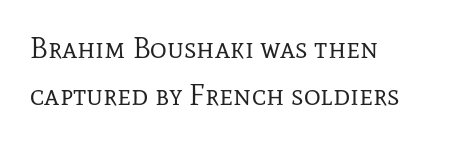
The image shows 29 px regular-weight serif type, upright; set left-aligned, normal line spacing (1.61x), normal letter spacing, not underlined; low stroke contrast and a medium x-height.
